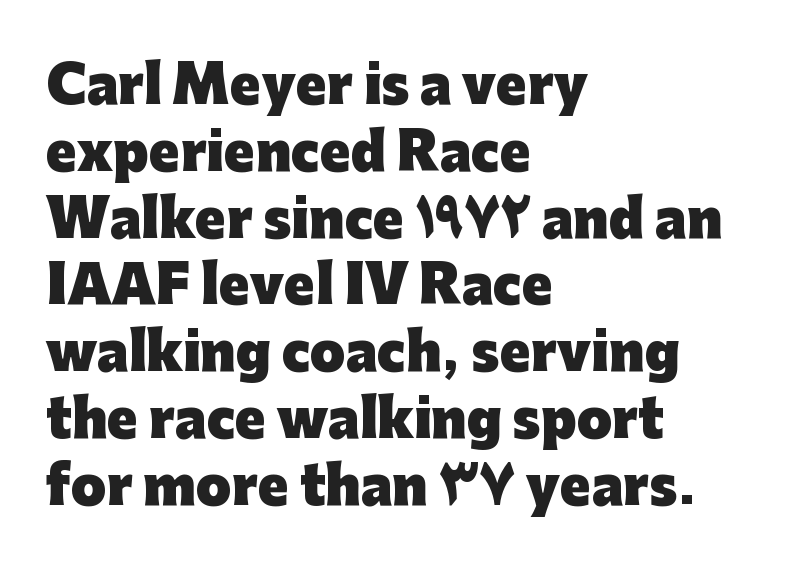
{"serif": "no", "italic": "no", "bold": "yes", "weight": "heavy", "width": "normal", "stroke_contrast": "low", "x_height": "medium", "monospaced": "no", "underline": "no", "align": "left", "line_spacing": "normal", "line_spacing_ratio": 1.31, "letter_spacing": "normal", "letter_spacing_em": 0.0, "glyph_px": 51}
